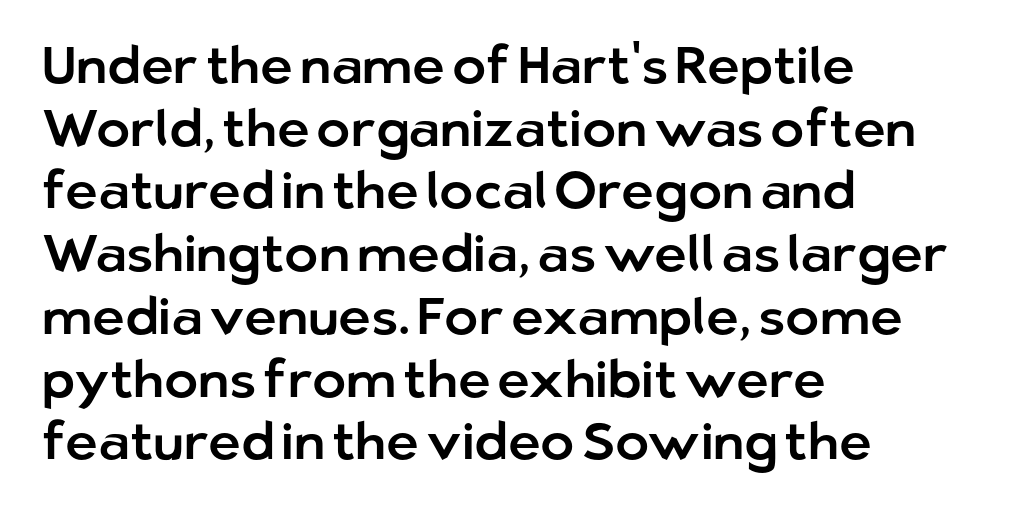
The image shows 51 px sans-serif type, upright; set left-aligned, line spacing 1.23x, normal letter spacing, not underlined; low stroke contrast and a medium x-height.
